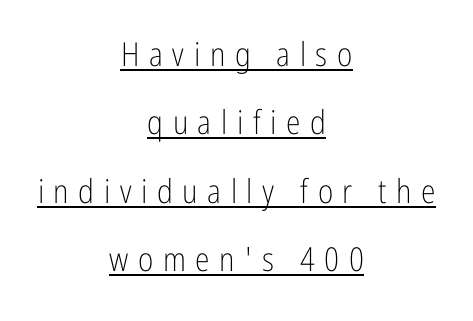
Q: Is the text bold? A: No.
Q: Is the text italic (slanted)? A: No, it is upright.
Q: Is the typeface a serif or a sans-serif typeface? A: Sans-serif.
Q: Is the text underlined? A: Yes.
Q: How is the paragraph aligned? A: Centered.
Q: Is the spacing between letters normal or unusually wide? A: Unusually wide.
Q: Is the spacing between lines tight, normal or loose? A: Loose.
Q: Width (condensed, normal, or wide)? A: Condensed.
Q: Stroke contrast? A: Low.
Q: x-height? A: Medium.
Q: Monospaced? A: No.
